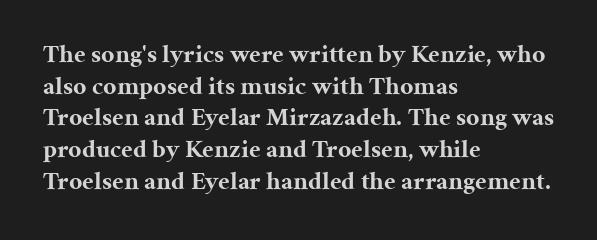
The image shows 26 px bold type, upright; set left-aligned, line spacing 1.22x, normal letter spacing, not underlined.
